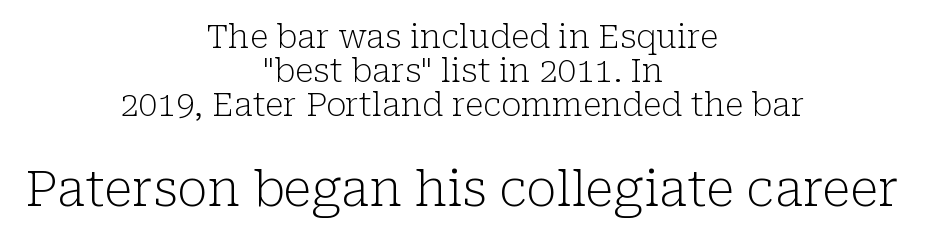
Q: Is the text bold? A: No.
Q: Is the text italic (slanted)? A: No, it is upright.
Q: Is the typeface a serif or a sans-serif typeface? A: Serif.
Q: Is the text underlined? A: No.
Q: How is the paragraph aligned? A: Centered.
Q: Is the spacing between letters normal or unusually wide? A: Normal.
Q: Is the spacing between lines tight, normal or loose? A: Tight.
Q: Which block of text is set in a larger size, the first (top) or the second (bottom)? A: The second (bottom) one.
Q: Width (condensed, normal, or wide)? A: Normal.
Q: Stroke contrast? A: Low.
Q: x-height? A: Medium.
Q: Monospaced? A: No.
